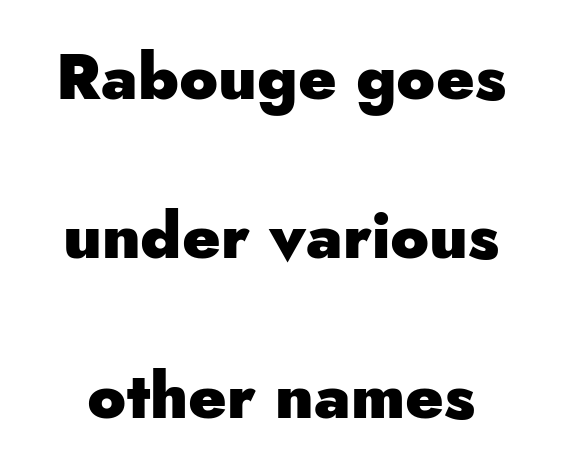
The image shows 64 px heavy sans-serif type, upright; set loose line spacing (2.49x), normal letter spacing, not underlined; low stroke contrast and a small x-height.
